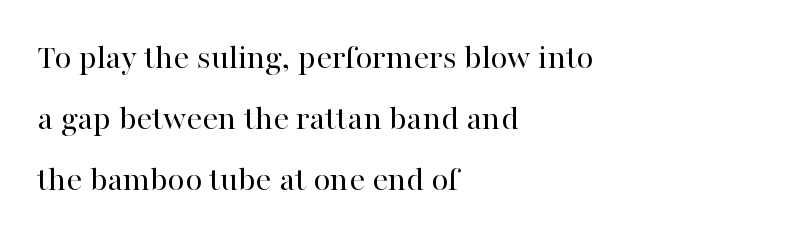
The image shows 35 px regular-weight serif type, upright; set left-aligned, line spacing 1.74x, normal letter spacing, not underlined; high stroke contrast and a medium x-height.
